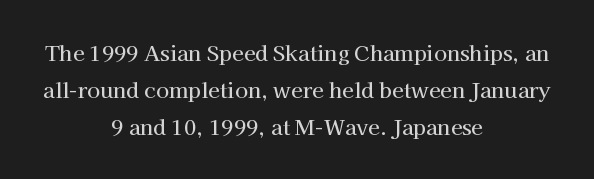
Q: Is the text italic (slanted)? A: No, it is upright.
Q: Is the text underlined? A: No.
Q: How is the paragraph aligned? A: Centered.
Q: Is the spacing between letters normal or unusually wide? A: Normal.
